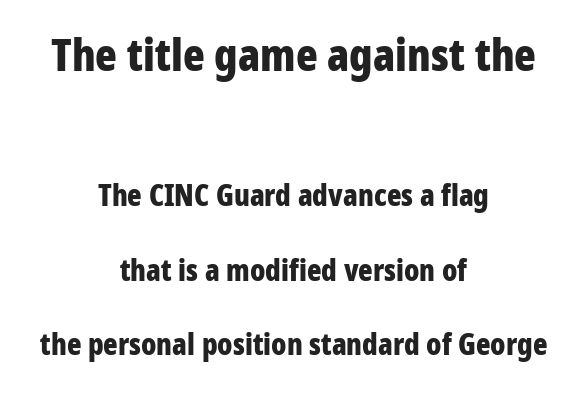
Q: Is the text bold? A: Yes.
Q: Is the text italic (slanted)? A: No, it is upright.
Q: Is the typeface a serif or a sans-serif typeface? A: Sans-serif.
Q: Is the text underlined? A: No.
Q: How is the paragraph aligned? A: Centered.
Q: Is the spacing between letters normal or unusually wide? A: Normal.
Q: Is the spacing between lines tight, normal or loose? A: Loose.
Q: Which block of text is set in a larger size, the first (top) or the second (bottom)? A: The first (top) one.
Q: Width (condensed, normal, or wide)? A: Condensed.
Q: Stroke contrast? A: Low.
Q: x-height? A: Medium.
Q: Monospaced? A: No.
